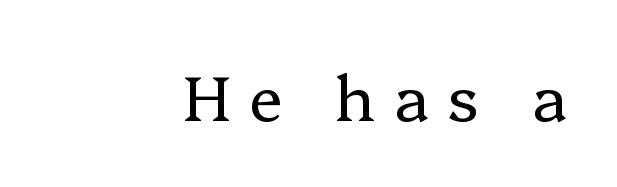
{"serif": "yes", "italic": "no", "bold": "no", "weight": "regular", "width": "normal", "stroke_contrast": "low", "x_height": "medium", "monospaced": "no", "underline": "no", "align": "right", "letter_spacing": "wide", "letter_spacing_em": 0.29, "glyph_px": 63}
